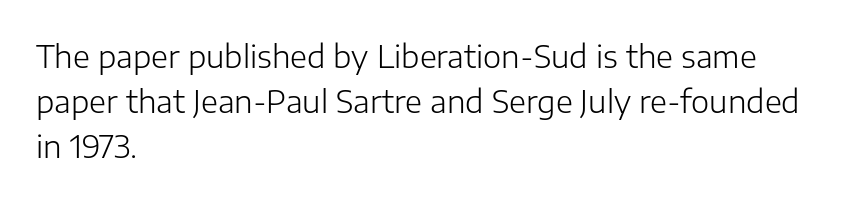
{"serif": "no", "italic": "no", "bold": "no", "weight": "light", "width": "normal", "stroke_contrast": "low", "x_height": "medium", "monospaced": "no", "underline": "no", "align": "left", "line_spacing": "normal", "line_spacing_ratio": 1.45, "letter_spacing": "normal", "letter_spacing_em": 0.0, "glyph_px": 31}
